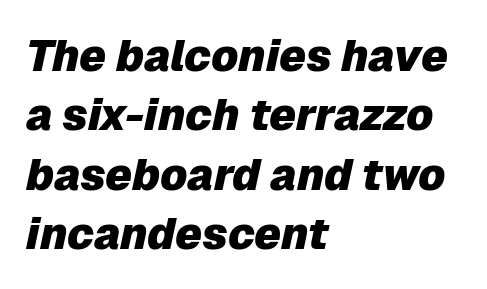
Beneath every word, the page is bare. Heavy, bold letterforms. Line beginnings align vertically; line endings do not. Italic: yes, the glyphs are oblique. These lines keep a tight, regular rhythm from letter to letter. Each new line begins a customary step beneath the previous one.
